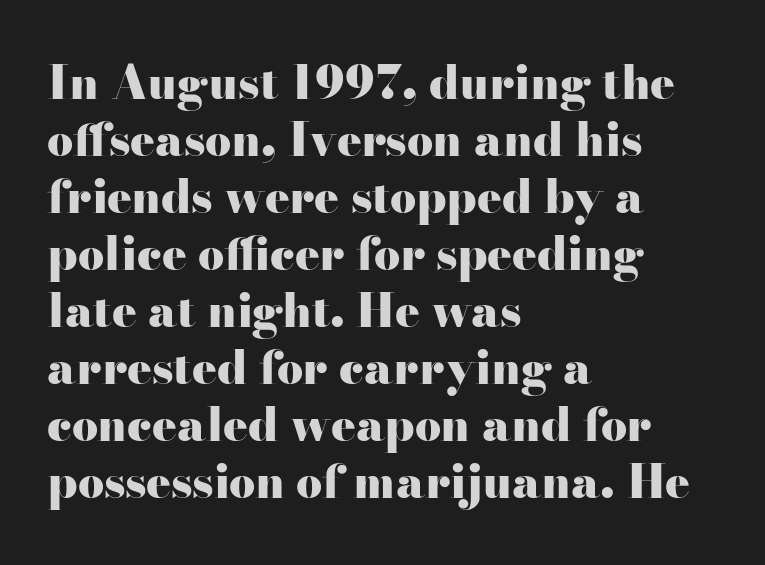
Q: Is the text bold? A: Yes.
Q: Is the text italic (slanted)? A: No, it is upright.
Q: Is the typeface a serif or a sans-serif typeface? A: Serif.
Q: Is the text underlined? A: No.
Q: How is the paragraph aligned? A: Left-aligned.
Q: Is the spacing between letters normal or unusually wide? A: Normal.
Q: Width (condensed, normal, or wide)? A: Wide.
Q: Stroke contrast? A: High.
Q: x-height? A: Small.
Q: Monospaced? A: No.
